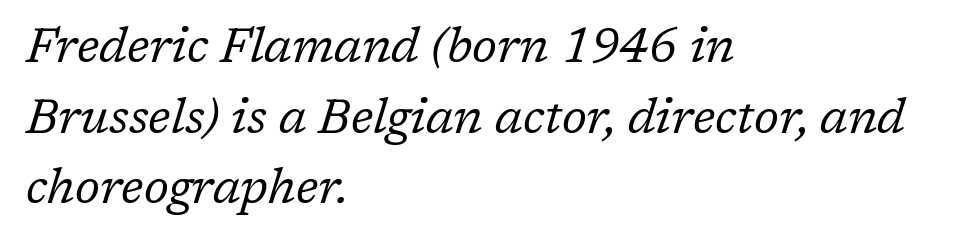
The image shows 48 px regular-weight serif type, italic (leaning right); set left-aligned, normal line spacing (1.47x), normal letter spacing, not underlined; low stroke contrast and a medium x-height.
